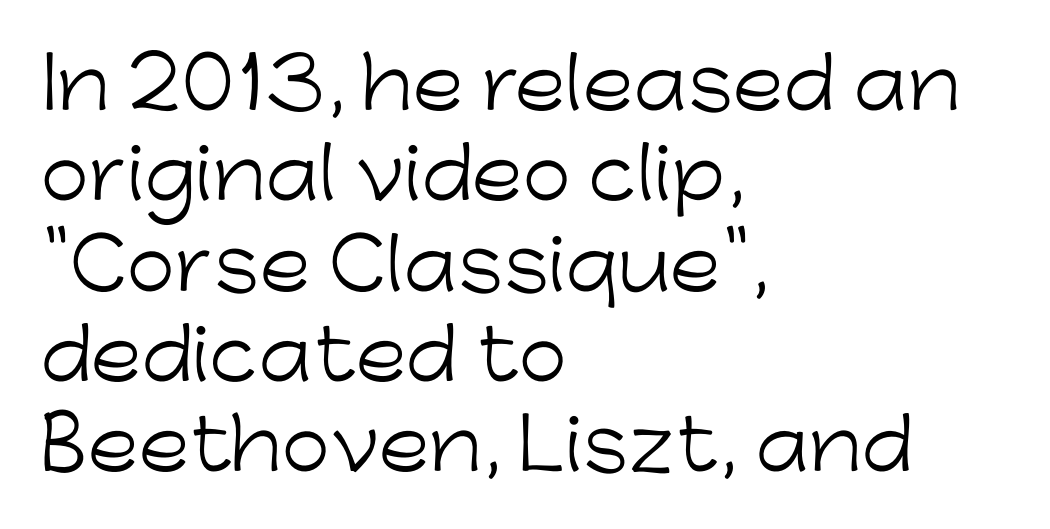
{"serif": "no", "italic": "no", "bold": "no", "weight": "light", "width": "normal", "stroke_contrast": "low", "x_height": "medium", "monospaced": "no", "underline": "no", "align": "left", "line_spacing": "normal", "line_spacing_ratio": 1.29, "letter_spacing": "normal", "letter_spacing_em": 0.0, "glyph_px": 70}
